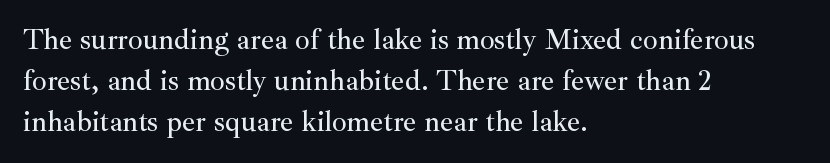
The image shows 29 px serif type, upright; set left-aligned, normal line spacing (1.42x), normal letter spacing, not underlined; medium stroke contrast and a small x-height.
